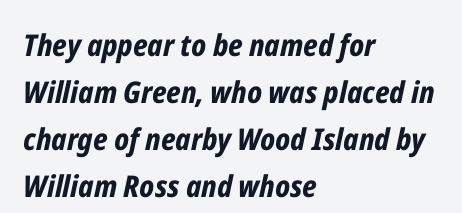
Q: Is the text bold? A: Yes.
Q: Is the text italic (slanted)? A: Yes, it leans right by about 12 degrees.
Q: Is the text underlined? A: No.
Q: How is the paragraph aligned? A: Left-aligned.
Q: Is the spacing between letters normal or unusually wide? A: Normal.
Q: Is the spacing between lines tight, normal or loose? A: Normal.
Q: Width (condensed, normal, or wide)? A: Condensed.
Q: Stroke contrast? A: Low.
Q: x-height? A: Medium.
Q: Monospaced? A: No.
